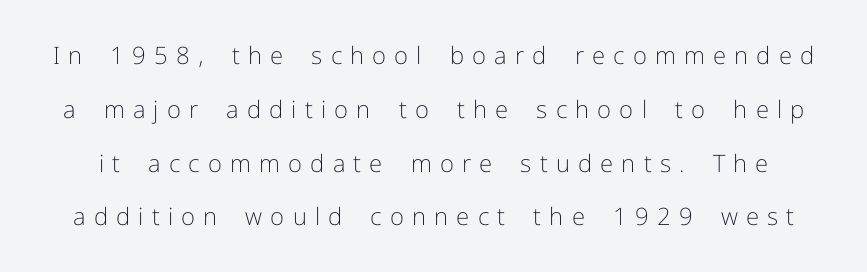
{"italic": "no", "bold": "no", "underline": "no", "line_spacing": "loose", "line_spacing_ratio": 2.24, "letter_spacing": "wide", "letter_spacing_em": 0.34, "glyph_px": 24}
